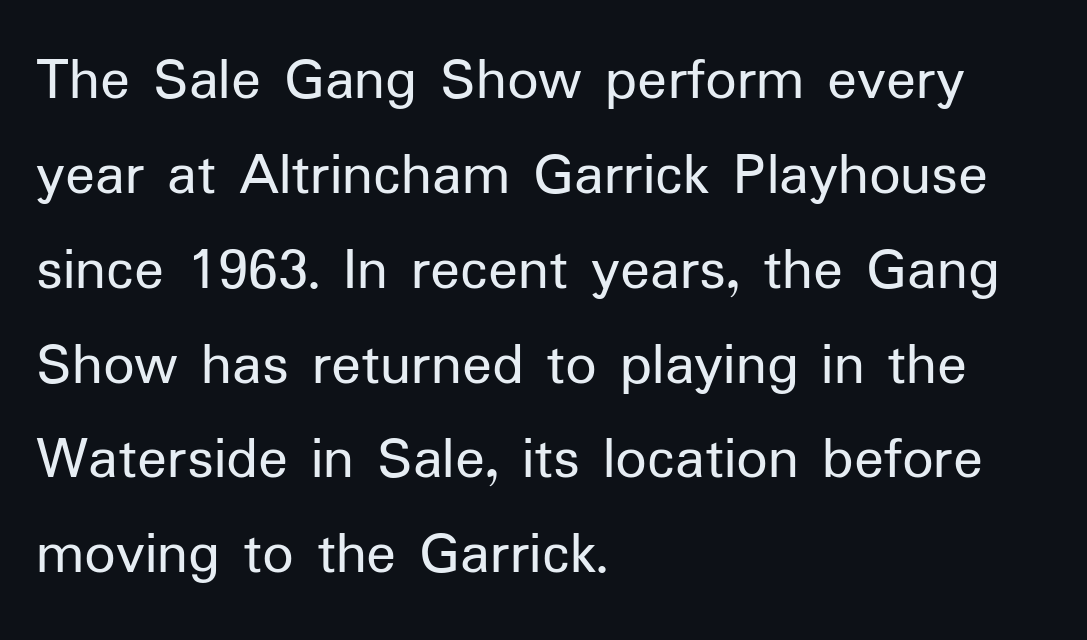
Here the designer chose a conventional face with non-uniform glyph widths. Descender tails drop into unmarked territory. Does the leading feel generous? No, just average. A roman cut, with each character standing at attention. Does the type have serifs? No, each stem ends abruptly.
